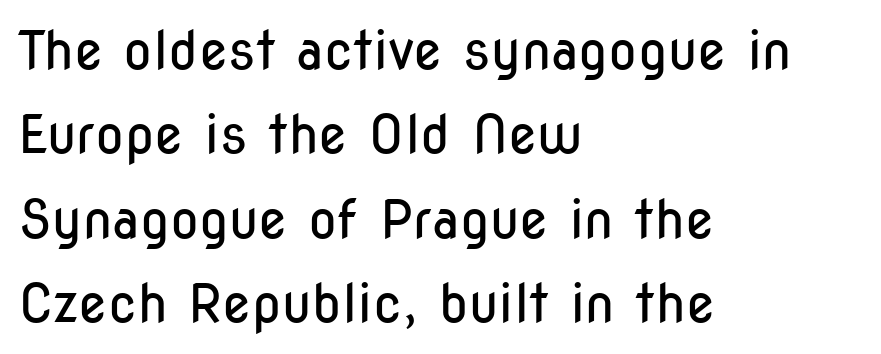
{"serif": "no", "italic": "no", "bold": "no", "weight": "regular", "width": "condensed", "stroke_contrast": "low", "x_height": "medium", "monospaced": "no", "underline": "no", "align": "left", "line_spacing": "normal", "line_spacing_ratio": 1.59, "letter_spacing": "normal", "letter_spacing_em": 0.0, "glyph_px": 53}
